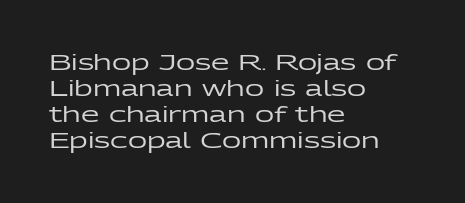
The typesetter chose a ragged-right arrangement here. The type sits square on the baseline with zero lean. There is no visible air inserted between adjacent glyphs. Has an underline been added? It has not.
